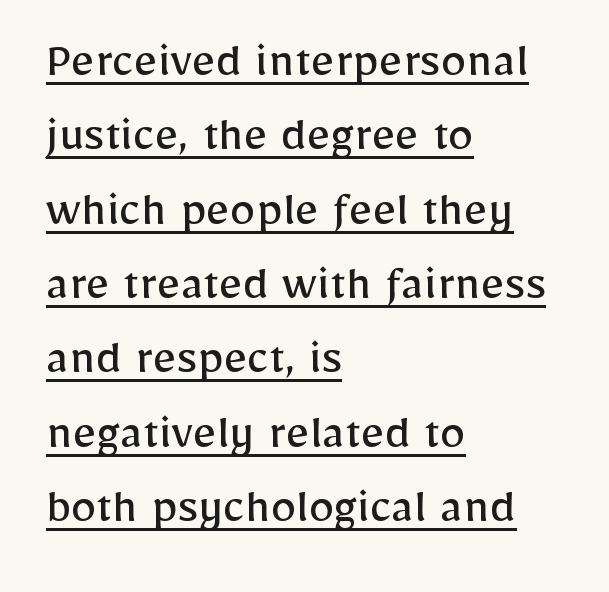
{"serif": "no", "italic": "no", "bold": "no", "weight": "regular", "width": "normal", "stroke_contrast": "low", "x_height": "medium", "monospaced": "no", "underline": "yes", "align": "left", "line_spacing": "normal", "line_spacing_ratio": 1.43, "letter_spacing": "normal", "letter_spacing_em": 0.0, "glyph_px": 52}
